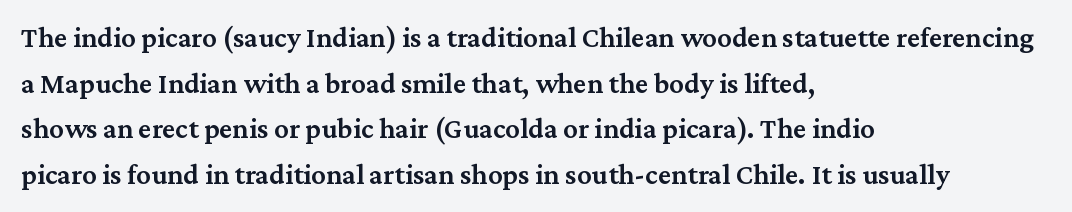
These lines carry some extra weight — a demibold, not a full bold. The face used here is rendered with its standard letterfit. Reading down the block, your eye returns to a fixed left position each line. The area under the type is left untouched. Spacing verdict: proportional, widths tailored to each character. Is this a sans? No — the strokes have serifs.
